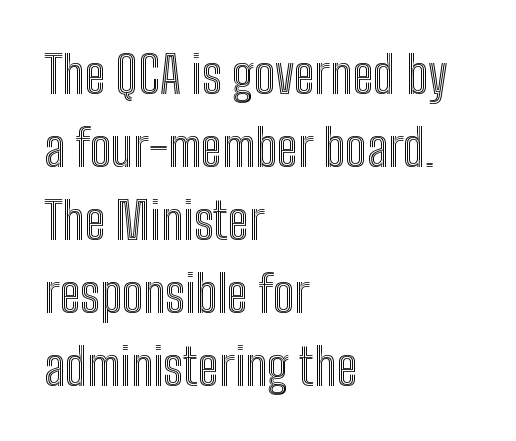
Q: Is the text italic (slanted)? A: No, it is upright.
Q: Is the text underlined? A: No.
Q: How is the paragraph aligned? A: Left-aligned.
Q: Is the spacing between letters normal or unusually wide? A: Normal.
Q: Is the spacing between lines tight, normal or loose? A: Normal.
Q: Width (condensed, normal, or wide)? A: Condensed.
Q: x-height? A: Medium.
Q: Monospaced? A: No.
